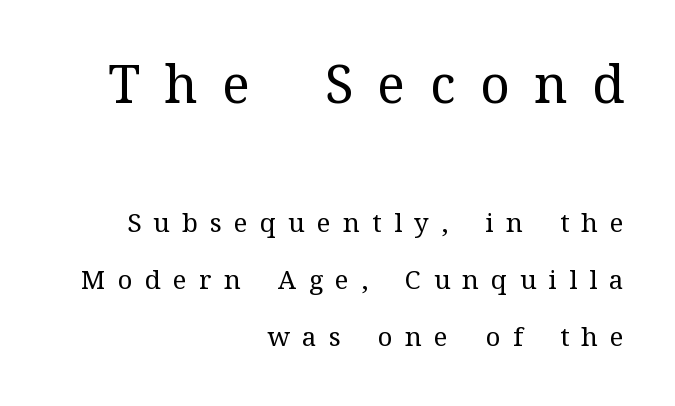
Q: Is the text bold? A: No.
Q: Is the text italic (slanted)? A: No, it is upright.
Q: Is the typeface a serif or a sans-serif typeface? A: Serif.
Q: Is the text underlined? A: No.
Q: How is the paragraph aligned? A: Right-aligned.
Q: Is the spacing between letters normal or unusually wide? A: Unusually wide.
Q: Is the spacing between lines tight, normal or loose? A: Loose.
Q: Which block of text is set in a larger size, the first (top) or the second (bottom)? A: The first (top) one.
Q: Width (condensed, normal, or wide)? A: Normal.
Q: Stroke contrast? A: Medium.
Q: x-height? A: Medium.
Q: Monospaced? A: No.
